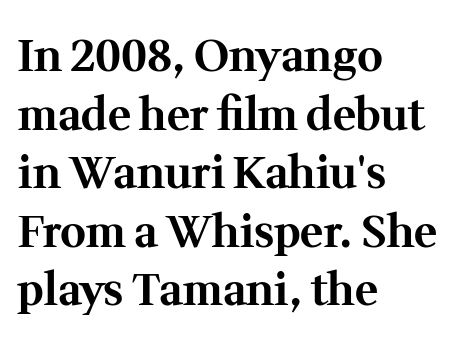
The image shows 44 px bold serif type, upright; set left-aligned, normal line spacing (1.33x), normal letter spacing, not underlined; medium stroke contrast and a medium x-height.
